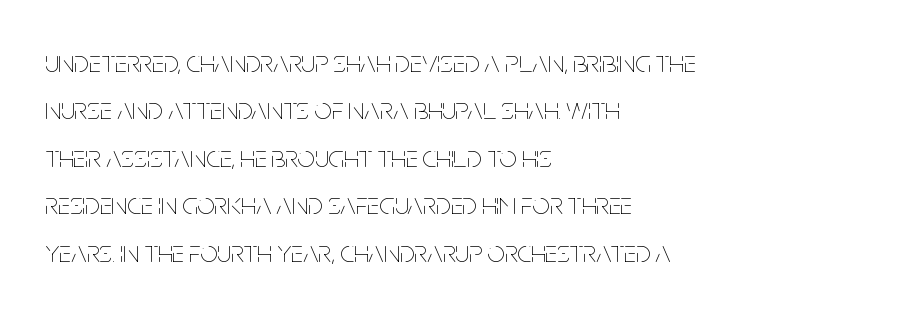
The image shows 31 px thin, condensed type, upright; set left-aligned, normal line spacing (1.53x), normal letter spacing, not underlined; low stroke contrast and a large x-height.
